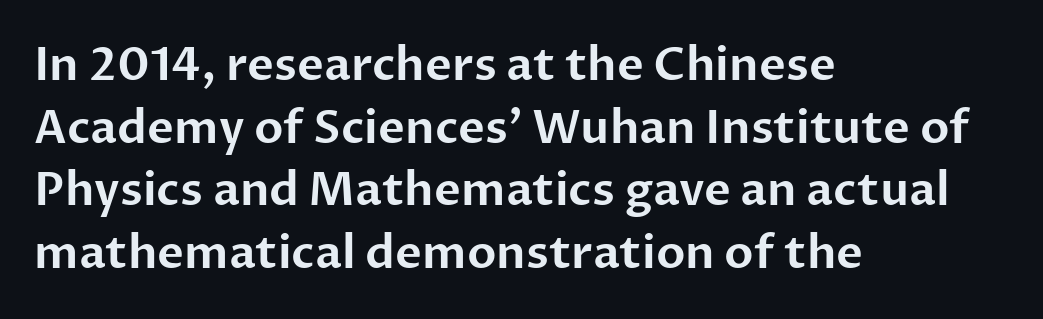
{"serif": "no", "italic": "no", "width": "normal", "stroke_contrast": "low", "x_height": "medium", "monospaced": "no", "underline": "no", "align": "left", "line_spacing": "normal", "line_spacing_ratio": 1.36, "letter_spacing": "normal", "letter_spacing_em": 0.0, "glyph_px": 46}
